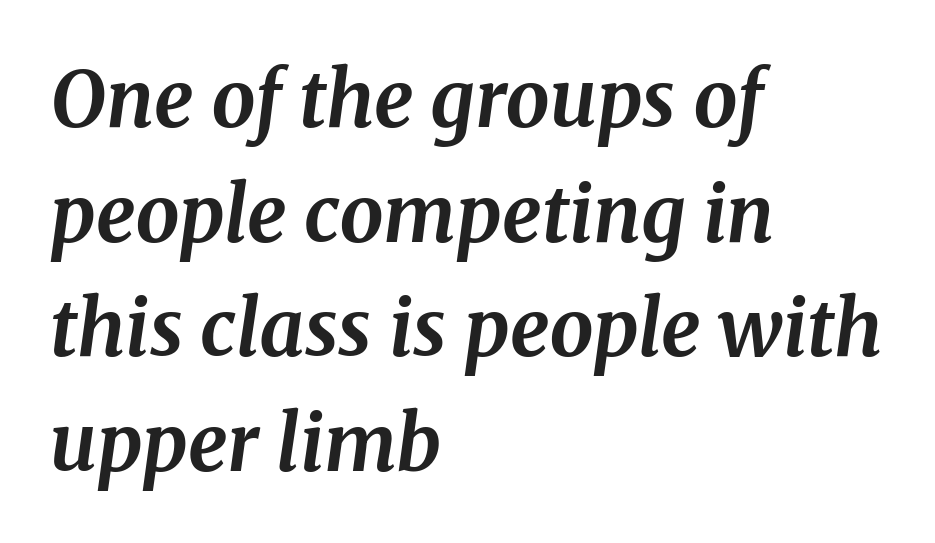
The image shows 78 px bold serif type, italic (leaning right); set left-aligned, normal line spacing (1.47x), normal letter spacing, not underlined; medium stroke contrast and a medium x-height.
